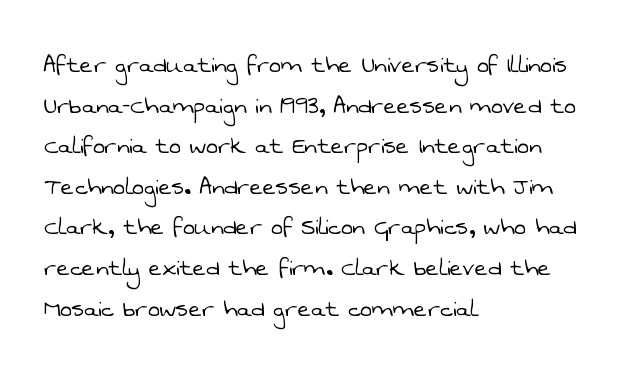
Weight: not bold — regular or lighter. Is this a fixed-width face? No — the glyphs have proportional, varying widths. Vertically, the passage feels balanced, rows spaced as you'd expect. Only glyphs here, with clear space below each row. Observe the ordinary spacing: letters are neighbours, not strangers.
